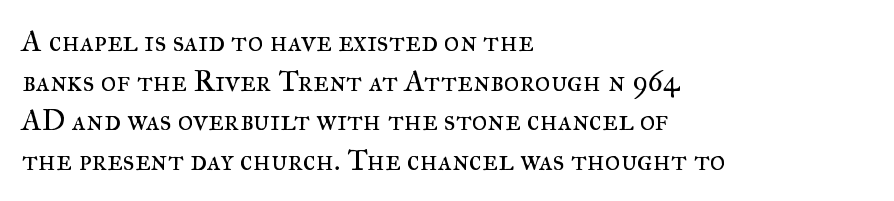
Q: Is the text bold? A: No.
Q: Is the text italic (slanted)? A: No, it is upright.
Q: Is the typeface a serif or a sans-serif typeface? A: Serif.
Q: Is the text underlined? A: No.
Q: How is the paragraph aligned? A: Left-aligned.
Q: Is the spacing between letters normal or unusually wide? A: Normal.
Q: Is the spacing between lines tight, normal or loose? A: Normal.
Q: Width (condensed, normal, or wide)? A: Normal.
Q: Stroke contrast? A: Medium.
Q: x-height? A: Small.
Q: Monospaced? A: No.
